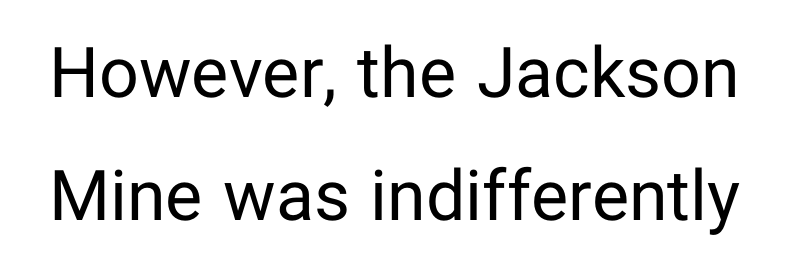
To sum up the face: it is a sans, with no serifs. The face used here is proportionally spaced, like ordinary book or web type. Only glyphs here, with clear space below each row. Designer's note — italics off, roman on. Counters stay open thanks to moderate or lighter strokes. There is no visible air inserted between adjacent glyphs.
